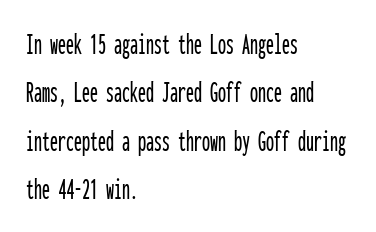
Every row of glyphs begins at an identical x-position on the left. Horizontal bands of white between lines are of average thickness. Has an underline been added? It has not. The passage shown is typed in a monospace face where columns stay perfectly aligned. Is the letter spacing exaggerated? No — it looks like the ordinary default.
